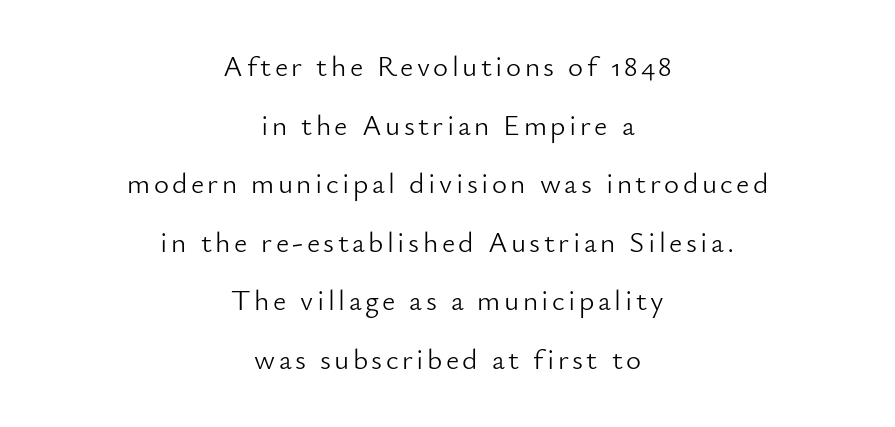
The image shows 29 px light sans-serif type, upright; set centered, loose line spacing (2.02x), not underlined; low stroke contrast and a small x-height.
